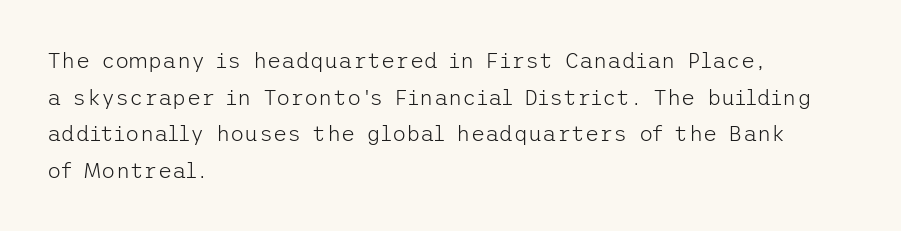
Q: Is the text bold? A: No.
Q: Is the text italic (slanted)? A: No, it is upright.
Q: Is the text underlined? A: No.
Q: How is the paragraph aligned? A: Left-aligned.
Q: Is the spacing between letters normal or unusually wide? A: Normal.
Q: Is the spacing between lines tight, normal or loose? A: Normal.
